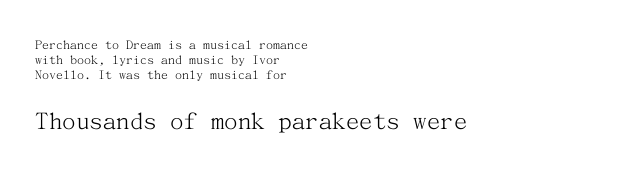
Q: Is the text bold? A: No.
Q: Is the text italic (slanted)? A: No, it is upright.
Q: Is the text underlined? A: No.
Q: How is the paragraph aligned? A: Left-aligned.
Q: Is the spacing between letters normal or unusually wide? A: Normal.
Q: Is the spacing between lines tight, normal or loose? A: Tight.
Q: Which block of text is set in a larger size, the first (top) or the second (bottom)? A: The second (bottom) one.
